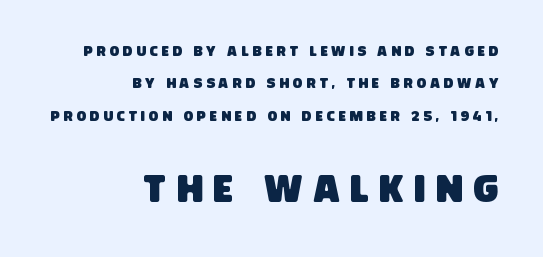
The image shows 38 px condensed sans-serif type; set right-aligned, loose line spacing (2.32x), unusually wide letter spacing (+0.28 em), not underlined; the second (bottom) block is 2.71x larger; low stroke contrast and a large x-height.
